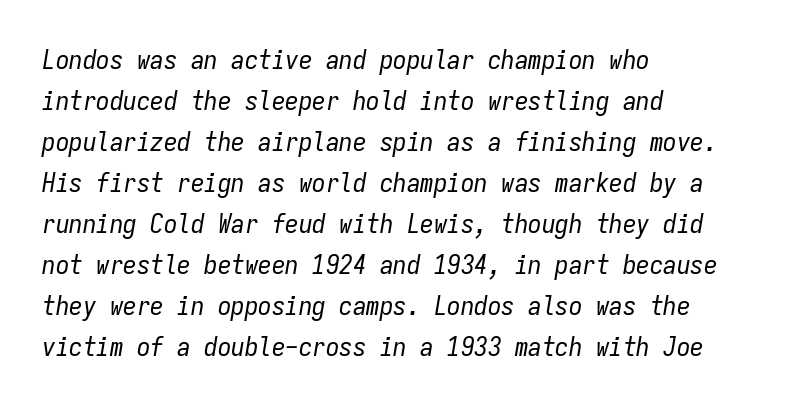
{"italic": "yes", "lean": "right", "slant_degrees": 9, "bold": "no", "underline": "no", "align": "left", "line_spacing": "normal", "line_spacing_ratio": 1.52, "letter_spacing": "normal", "letter_spacing_em": 0.0, "glyph_px": 27}
